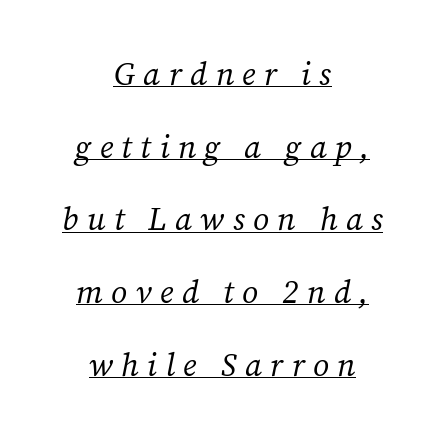
Q: Is the text bold? A: No.
Q: Is the text italic (slanted)? A: Yes, it leans right by about 12 degrees.
Q: Is the typeface a serif or a sans-serif typeface? A: Serif.
Q: Is the text underlined? A: Yes.
Q: How is the paragraph aligned? A: Centered.
Q: Is the spacing between letters normal or unusually wide? A: Unusually wide.
Q: Is the spacing between lines tight, normal or loose? A: Loose.
Q: Width (condensed, normal, or wide)? A: Normal.
Q: Stroke contrast? A: Medium.
Q: x-height? A: Medium.
Q: Monospaced? A: No.
